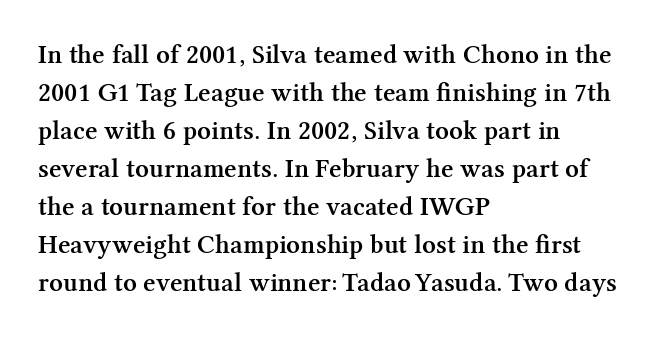
{"italic": "no", "bold": "semi", "underline": "no", "align": "left", "line_spacing": "normal", "line_spacing_ratio": 1.41, "letter_spacing": "normal", "letter_spacing_em": 0.0, "glyph_px": 27}
